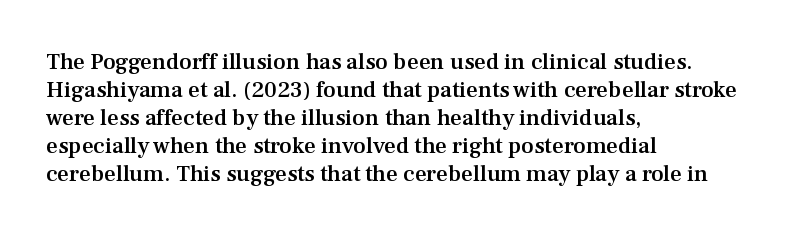
{"italic": "no", "bold": "semi", "underline": "no", "align": "left", "line_spacing_ratio": 1.22, "letter_spacing": "normal", "letter_spacing_em": 0.0, "glyph_px": 23}
